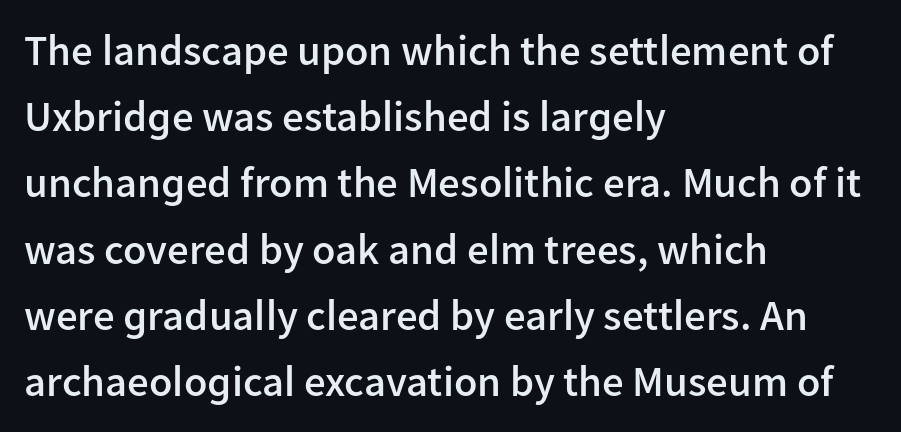
The image shows 43 px semibold sans-serif type, upright; set left-aligned, normal line spacing (1.54x), normal letter spacing, not underlined; low stroke contrast and a medium x-height.
